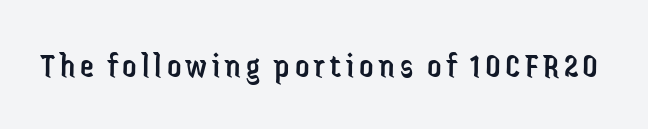
The image shows 35 px regular-weight, condensed sans-serif type, upright; set not underlined; low stroke contrast and a medium x-height.
